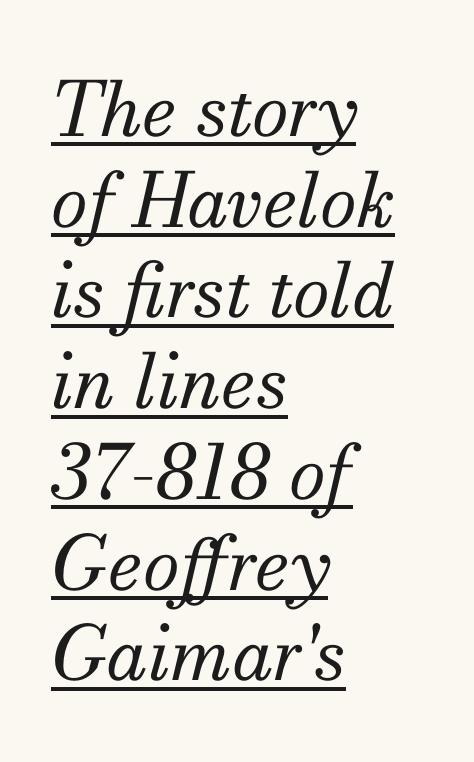
Q: Is the text bold? A: No.
Q: Is the text italic (slanted)? A: Yes, it leans right by about 13 degrees.
Q: Is the typeface a serif or a sans-serif typeface? A: Serif.
Q: Is the text underlined? A: Yes.
Q: How is the paragraph aligned? A: Left-aligned.
Q: Is the spacing between letters normal or unusually wide? A: Normal.
Q: Width (condensed, normal, or wide)? A: Normal.
Q: Stroke contrast? A: Medium.
Q: x-height? A: Small.
Q: Monospaced? A: No.
